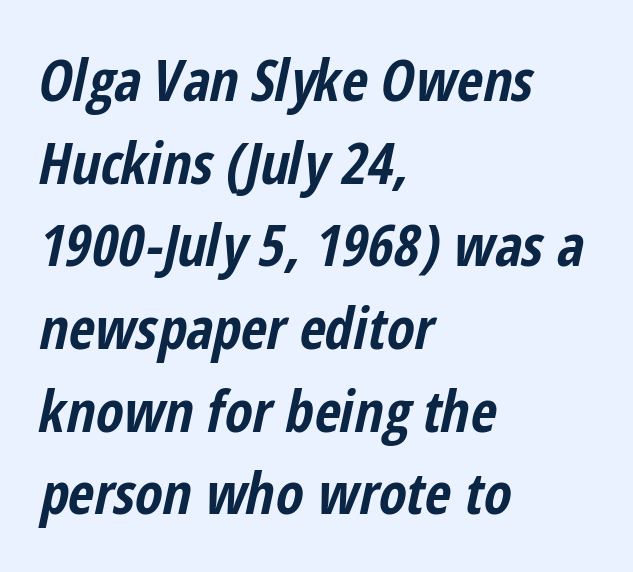
The sample has been set heavy, in full bold. A typesetter would call this leading conventional body-copy spacing. Each letter keeps its own natural width here, so spacing adapts to shape. Letter spacing: default. Notice how the stems are inclined rather than vertical — that's the hallmark of italics.
